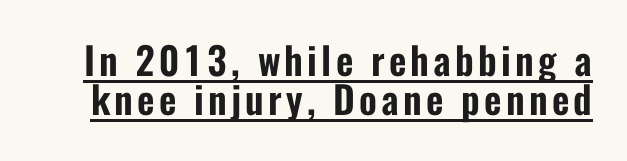
Vertically, the passage feels compressed, each row crowding the next. Honestly, the underline is the first thing you notice here. This sample has the flowing, uneven cadence of proportional lettering. Unlike italic type, these characters show no tilt at all.
